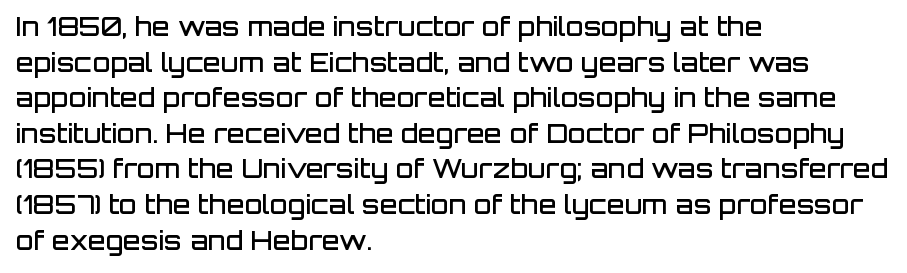
The image shows 26 px text type, upright; set left-aligned, normal line spacing (1.37x), normal letter spacing, not underlined.
